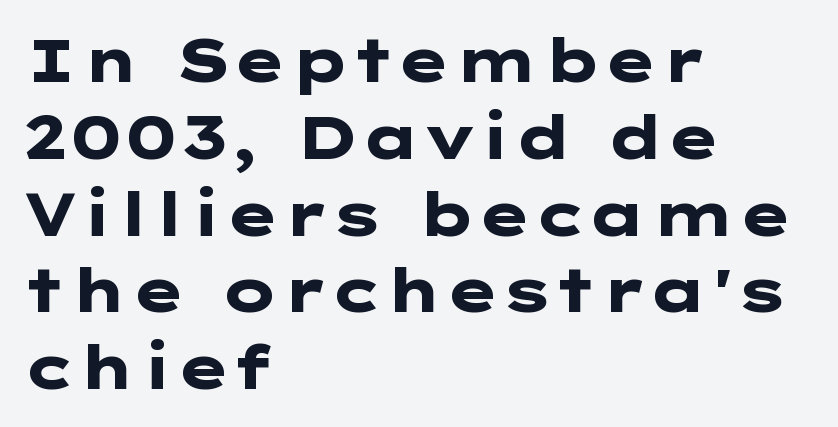
The face used here is rendered with its standard letterfit. You can tell it's not italic because the verticals are truly vertical. The font is running at its bold setting. Notice how descenders clear the ascenders below comfortably — that's standard leading. This sample is left-justified, so line endings fall wherever the words run out. Beneath every word, the page is bare.
